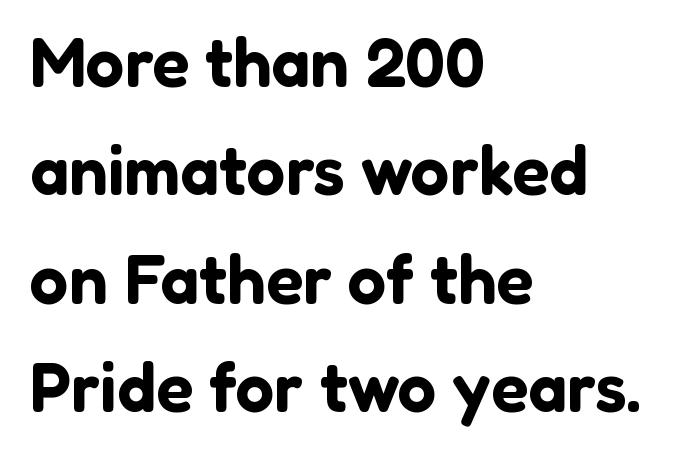
Q: Is the text italic (slanted)? A: No, it is upright.
Q: Is the typeface a serif or a sans-serif typeface? A: Sans-serif.
Q: Is the text underlined? A: No.
Q: How is the paragraph aligned? A: Left-aligned.
Q: Is the spacing between letters normal or unusually wide? A: Normal.
Q: Is the spacing between lines tight, normal or loose? A: Normal.
Q: Width (condensed, normal, or wide)? A: Normal.
Q: Stroke contrast? A: Low.
Q: x-height? A: Medium.
Q: Monospaced? A: No.
